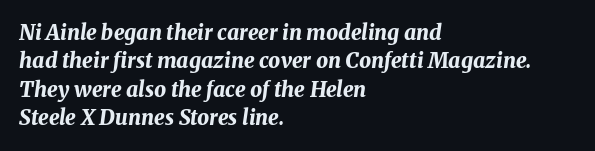
{"italic": "yes", "lean": "right", "slant_degrees": 8, "bold": "yes", "underline": "no", "align": "left", "line_spacing": "normal", "line_spacing_ratio": 1.35, "letter_spacing": "normal", "letter_spacing_em": 0.0, "glyph_px": 21}
